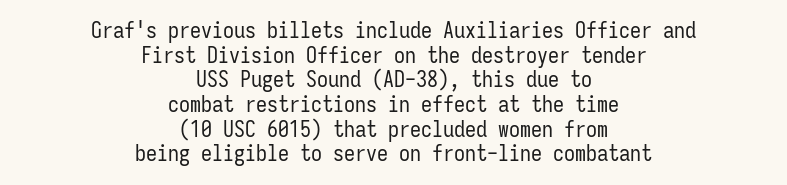
The image shows 22 px text type, upright; set centered, tight line spacing (1.12x), normal letter spacing, not underlined.
